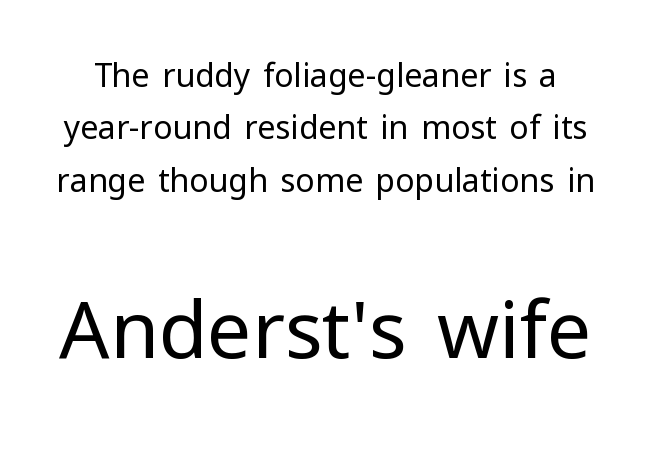
{"serif": "no", "italic": "no", "bold": "no", "weight": "regular", "width": "normal", "stroke_contrast": "low", "x_height": "medium", "monospaced": "no", "underline": "no", "line_spacing": "normal", "line_spacing_ratio": 1.64, "letter_spacing": "normal", "letter_spacing_em": 0.0, "larger_block": "second", "size_ratio": 2.47, "glyph_px": 79}
